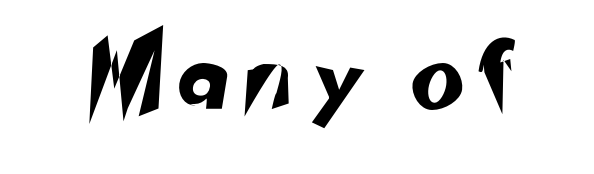
Each letter keeps its own natural width here, so spacing adapts to shape. The horizontal fit of the characters is loose and conspicuously gappy. Does the type have serifs? No, each stem ends abruptly. Type without underlining.
